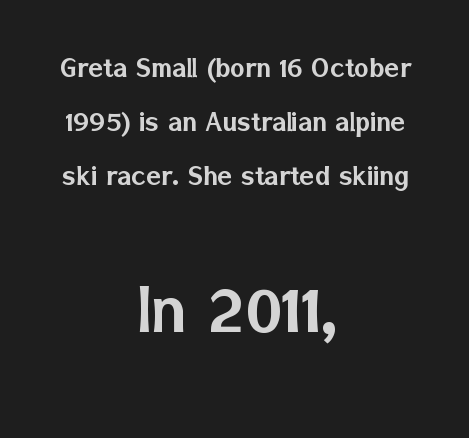
The letters in the lower block stand taller than those in the block above. Font category for this specimen: sans-serif. A typesetter would mark this as roman, not italic. The rendering uses natural spacing where letterforms have individual widths.
